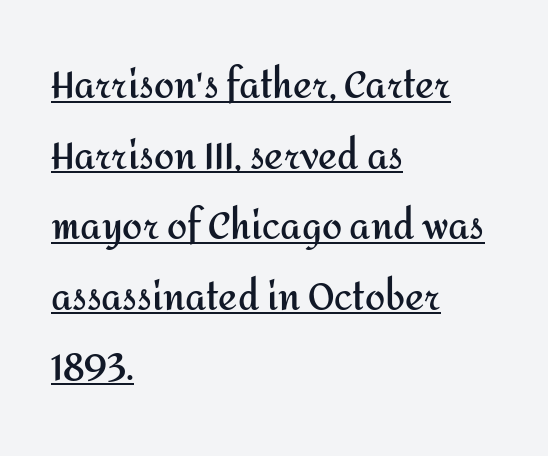
The specimen includes a rule beneath the text block's lines. Think of a printed novel: that variable character pitch is what you see here. The text was rendered using a sans face with plain stroke endings. The vertical gap from one line to the next is large.
